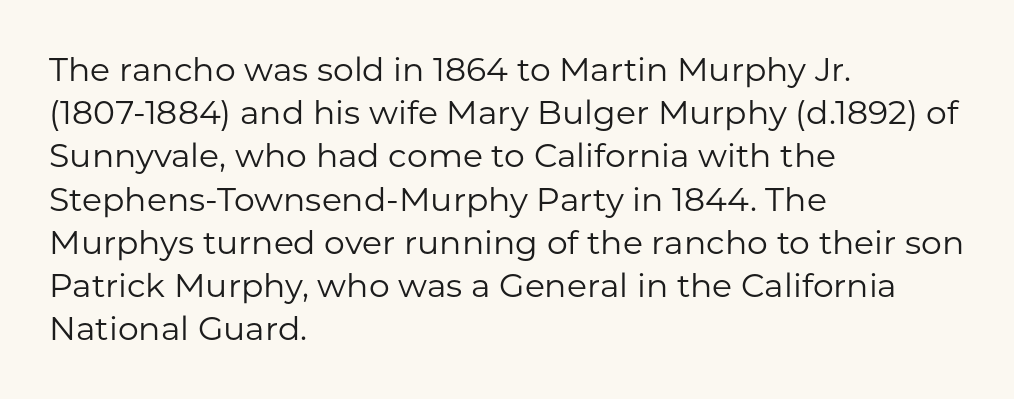
The letters sit at their default tracking, neither squeezed nor spread. Notice how the stems are strictly vertical — no italics here. The lines sit at an ordinary, default distance from one another. Is this a fixed-width face? No — the glyphs have proportional, varying widths.
